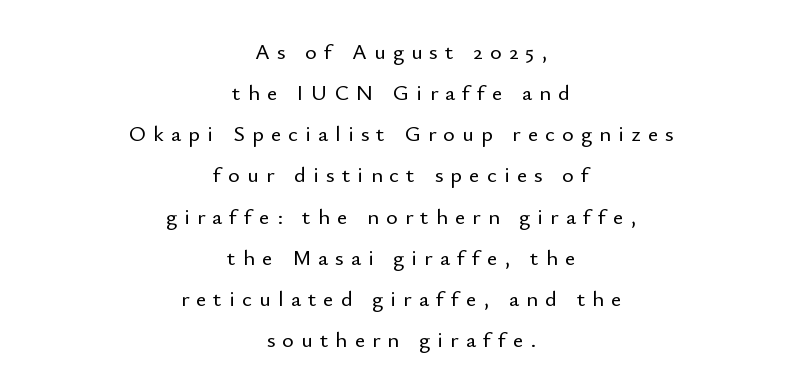
{"italic": "no", "underline": "no", "align": "center", "line_spacing_ratio": 1.87, "letter_spacing": "wide", "letter_spacing_em": 0.33, "glyph_px": 22}
